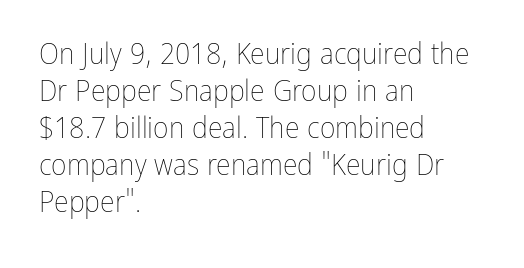
You could not count columns in this text — the font is proportionally spaced. This is not heavy type; no bold has been used. Nobody drew a line under any word here. Is the block centered? No — it sits flush against the left margin.
